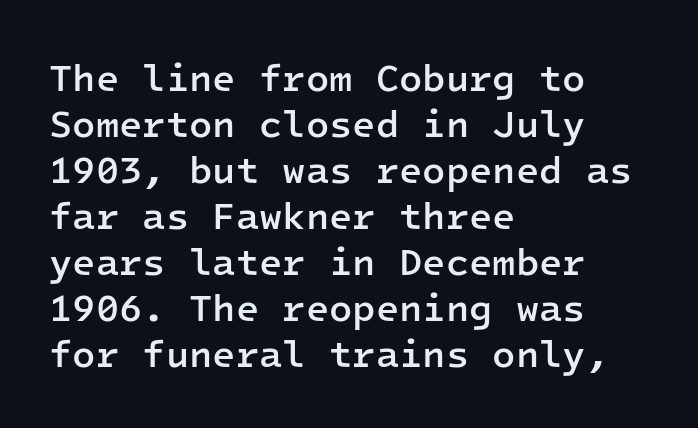
{"serif": "no", "italic": "no", "bold": "semi", "weight": "semibold", "width": "normal", "stroke_contrast": "low", "x_height": "medium", "monospaced": "yes", "underline": "no", "align": "left", "line_spacing_ratio": 1.21, "letter_spacing": "normal", "letter_spacing_em": 0.0, "glyph_px": 38}
